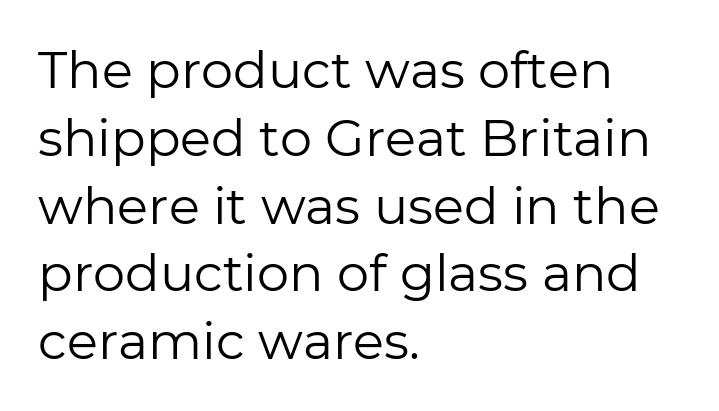
Q: Is the text bold? A: No.
Q: Is the text italic (slanted)? A: No, it is upright.
Q: Is the typeface a serif or a sans-serif typeface? A: Sans-serif.
Q: Is the text underlined? A: No.
Q: How is the paragraph aligned? A: Left-aligned.
Q: Is the spacing between letters normal or unusually wide? A: Normal.
Q: Is the spacing between lines tight, normal or loose? A: Normal.
Q: Width (condensed, normal, or wide)? A: Normal.
Q: Stroke contrast? A: Low.
Q: x-height? A: Medium.
Q: Monospaced? A: No.
